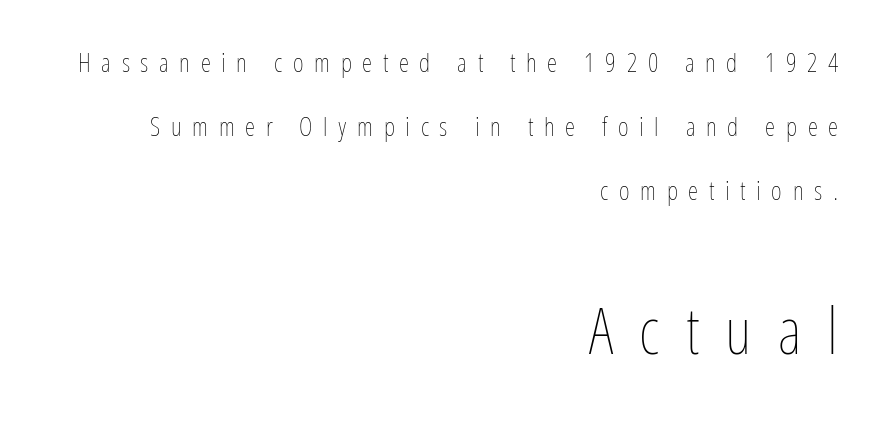
{"italic": "no", "bold": "no", "weight": "thin", "width": "condensed", "stroke_contrast": "low", "x_height": "medium", "monospaced": "no", "underline": "no", "align": "right", "line_spacing": "loose", "line_spacing_ratio": 2.46, "letter_spacing": "wide", "letter_spacing_em": 0.41, "larger_block": "second", "size_ratio": 2.46, "glyph_px": 64}
